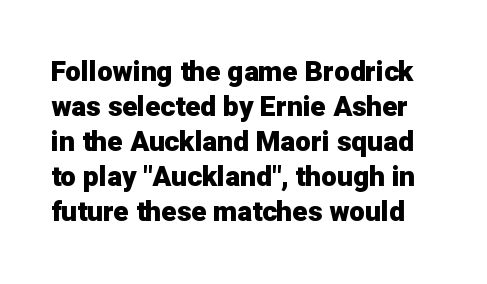
Only glyphs here, with clear space below each row. The passage shown is typeset with a sans-serif family. These lines were composed using upright roman letters. Do the characters align in a grid? No, the font is proportional.
